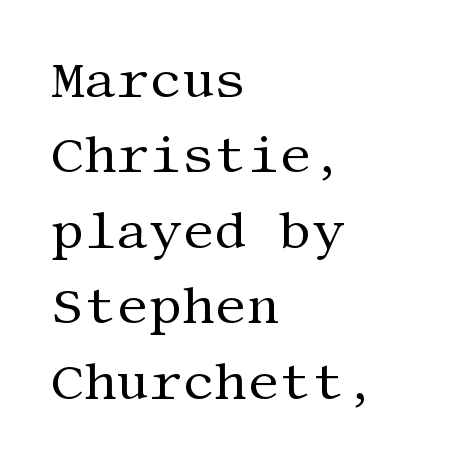
Examine the stroke ends and you'll spot serifs. The paragraph shown leans on its left margin. Weight: not bold — regular or lighter. The lettering holds an erect, upright posture throughout. What's the leading like? Ordinary, nothing unusual. Glance below the letters and you will spot only blank space.
